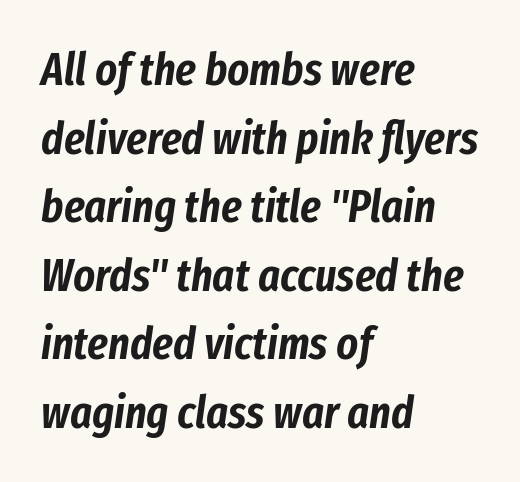
{"italic": "yes", "lean": "right", "slant_degrees": 8, "width": "condensed", "stroke_contrast": "low", "x_height": "medium", "monospaced": "no", "underline": "no", "align": "left", "line_spacing": "normal", "line_spacing_ratio": 1.49, "letter_spacing": "normal", "letter_spacing_em": 0.0, "glyph_px": 46}
